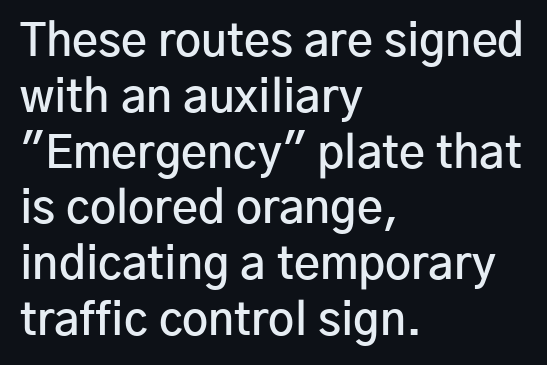
The image shows 45 px semibold sans-serif type, upright; set left-aligned, line spacing 1.24x, normal letter spacing, not underlined; low stroke contrast and a medium x-height.
